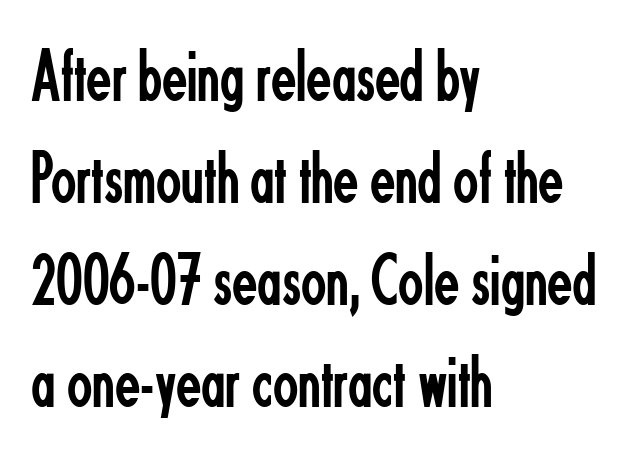
The image shows 74 px regular-weight, condensed sans-serif type, upright; set left-aligned, normal line spacing (1.38x), normal letter spacing, not underlined; low stroke contrast and a small x-height.
